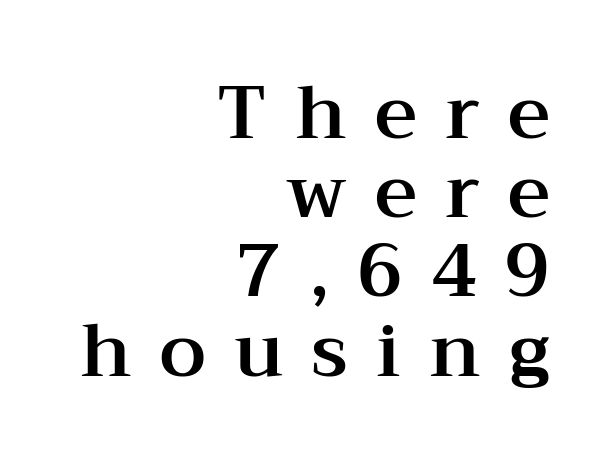
Q: Is the text italic (slanted)? A: No, it is upright.
Q: Is the typeface a serif or a sans-serif typeface? A: Serif.
Q: Is the text underlined? A: No.
Q: How is the paragraph aligned? A: Right-aligned.
Q: Is the spacing between letters normal or unusually wide? A: Unusually wide.
Q: Is the spacing between lines tight, normal or loose? A: Tight.
Q: Width (condensed, normal, or wide)? A: Wide.
Q: Stroke contrast? A: Medium.
Q: x-height? A: Medium.
Q: Monospaced? A: No.
